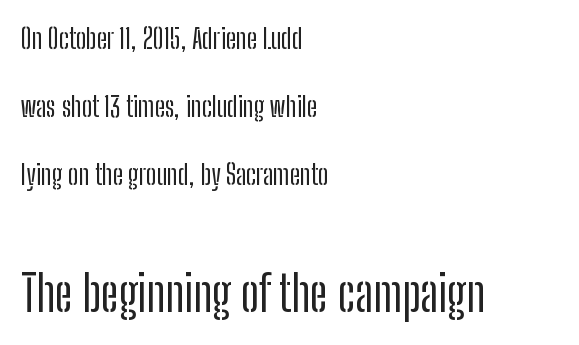
Q: Is the text italic (slanted)? A: No, it is upright.
Q: Is the typeface a serif or a sans-serif typeface? A: Sans-serif.
Q: Is the text underlined? A: No.
Q: How is the paragraph aligned? A: Left-aligned.
Q: Is the spacing between letters normal or unusually wide? A: Normal.
Q: Is the spacing between lines tight, normal or loose? A: Loose.
Q: Which block of text is set in a larger size, the first (top) or the second (bottom)? A: The second (bottom) one.
Q: Width (condensed, normal, or wide)? A: Condensed.
Q: Stroke contrast? A: Low.
Q: x-height? A: Medium.
Q: Monospaced? A: No.
